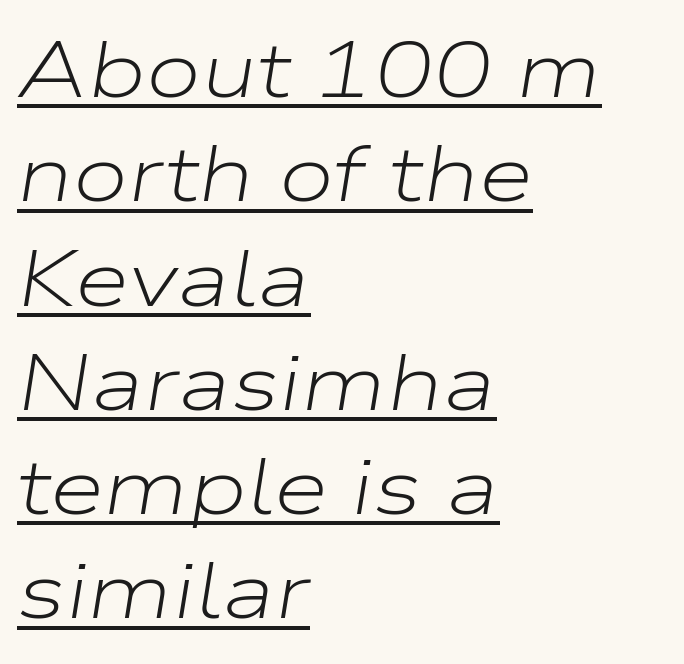
Q: Is the text bold? A: No.
Q: Is the text italic (slanted)? A: Yes, it leans right by about 9 degrees.
Q: Is the text underlined? A: Yes.
Q: How is the paragraph aligned? A: Left-aligned.
Q: Is the spacing between letters normal or unusually wide? A: Normal.
Q: Is the spacing between lines tight, normal or loose? A: Normal.
Q: Width (condensed, normal, or wide)? A: Wide.
Q: Stroke contrast? A: Low.
Q: x-height? A: Medium.
Q: Monospaced? A: No.
